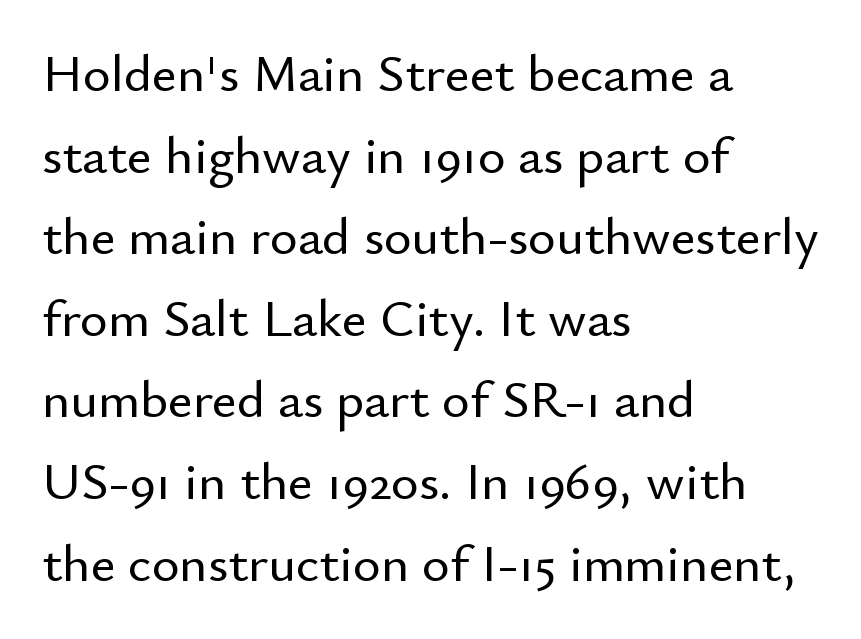
{"serif": "no", "italic": "no", "width": "normal", "stroke_contrast": "low", "x_height": "small", "monospaced": "no", "underline": "no", "align": "left", "line_spacing": "normal", "line_spacing_ratio": 1.54, "letter_spacing": "normal", "letter_spacing_em": 0.0, "glyph_px": 53}
